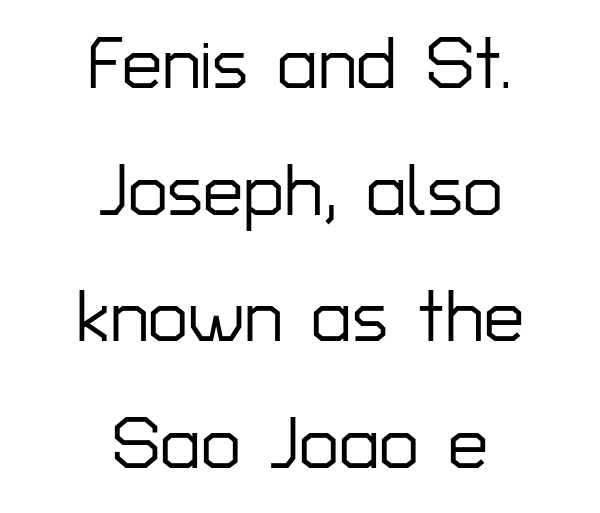
{"serif": "no", "italic": "no", "width": "normal", "stroke_contrast": "low", "x_height": "medium", "monospaced": "no", "underline": "no", "align": "center", "line_spacing_ratio": 1.76, "letter_spacing": "normal", "letter_spacing_em": 0.0, "glyph_px": 72}
